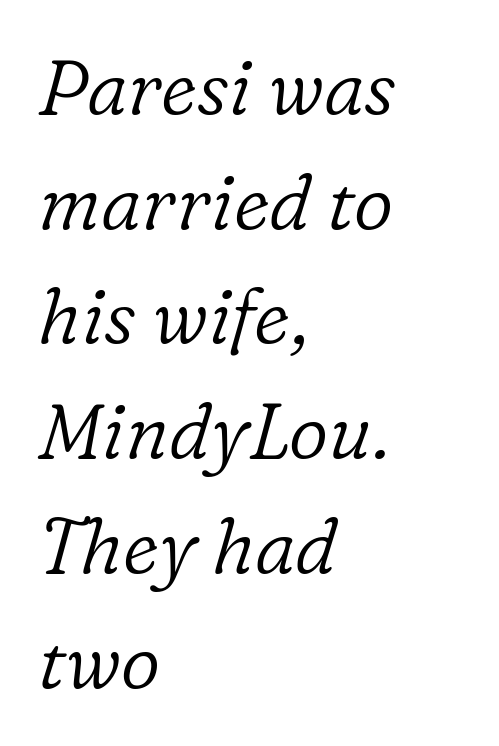
Counters stay open thanks to moderate or lighter strokes. The rows are spaced the way most documents space them. A typesetter would call this proportional, since set widths differ per character. These lines are set flush left with a ragged right edge. Clear beneath every line of the passage. A typesetter would mark this as italic.
